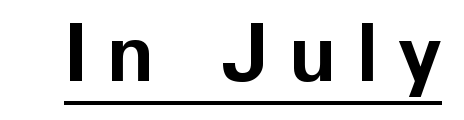
Q: Is the text bold? A: Yes.
Q: Is the text italic (slanted)? A: No, it is upright.
Q: Is the typeface a serif or a sans-serif typeface? A: Sans-serif.
Q: Is the text underlined? A: Yes.
Q: Is the spacing between letters normal or unusually wide? A: Unusually wide.
Q: Width (condensed, normal, or wide)? A: Normal.
Q: Stroke contrast? A: Low.
Q: x-height? A: Medium.
Q: Monospaced? A: No.
